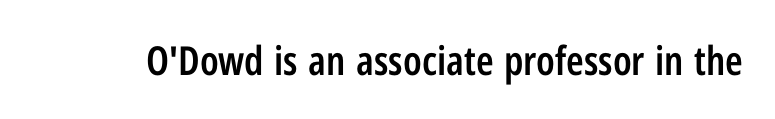
The image shows 40 px semibold, condensed sans-serif type, upright; set normal letter spacing, not underlined; low stroke contrast and a medium x-height.
